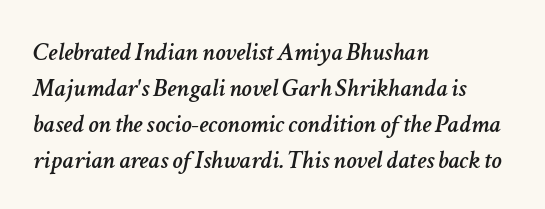
Type without underlining. Notice how the passage keeps a crisp vertical edge on the left only. Honestly, the row spacing looks completely unremarkable. In terms of posture, this sample is oblique. Does extra space separate the letters? No, they use regular spacing.
